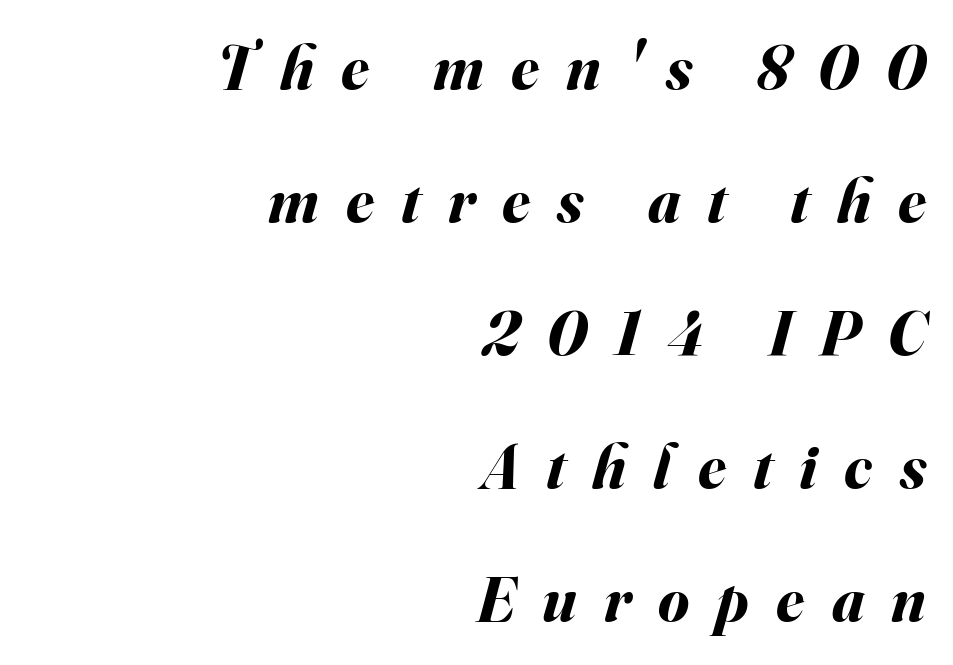
Each row of text sits above clean, open space. Do the characters align in a grid? No, the font is proportional. Students, observe: this is what heavily led, spacious text looks like. Would a proofreader flag this as italicized? Yes.
